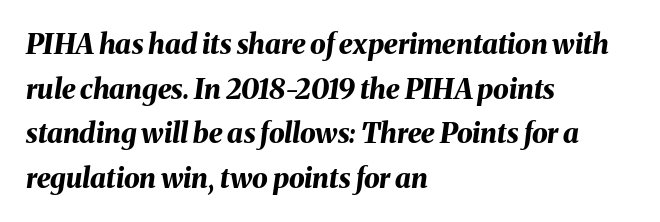
{"italic": "yes", "lean": "right", "slant_degrees": 8, "bold": "yes", "weight": "bold", "width": "normal", "stroke_contrast": "medium", "x_height": "medium", "monospaced": "no", "underline": "no", "align": "left", "line_spacing": "normal", "line_spacing_ratio": 1.59, "letter_spacing": "normal", "letter_spacing_em": 0.0, "glyph_px": 28}
